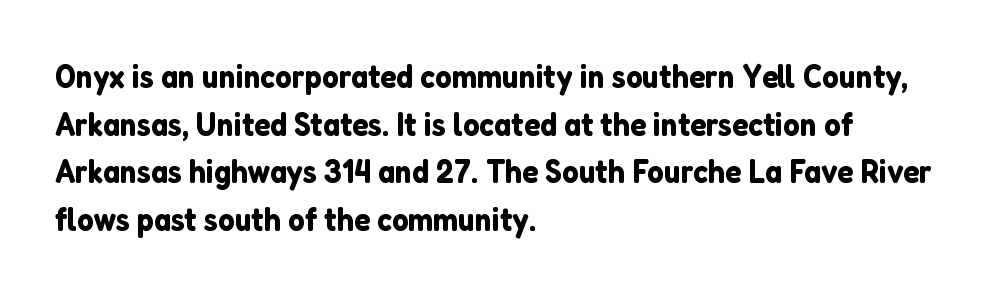
The image shows 33 px sans-serif type, upright; set left-aligned, normal line spacing (1.44x), normal letter spacing, not underlined; low stroke contrast and a medium x-height.
